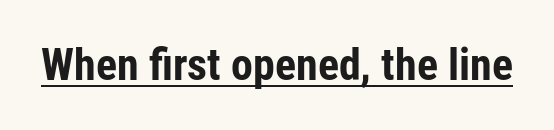
Q: Is the text bold? A: Yes.
Q: Is the text italic (slanted)? A: No, it is upright.
Q: Is the typeface a serif or a sans-serif typeface? A: Sans-serif.
Q: Is the text underlined? A: Yes.
Q: Is the spacing between letters normal or unusually wide? A: Normal.
Q: Width (condensed, normal, or wide)? A: Condensed.
Q: Stroke contrast? A: Low.
Q: x-height? A: Medium.
Q: Monospaced? A: No.
